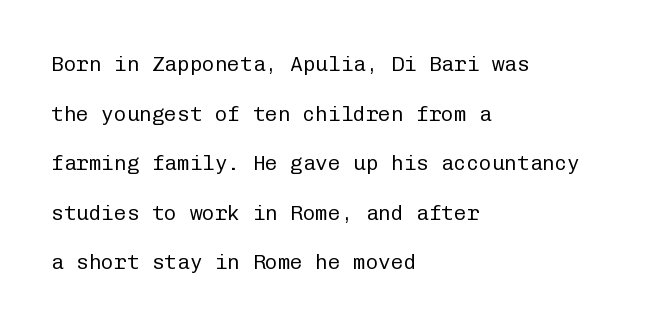
Q: Is the text bold? A: No.
Q: Is the text italic (slanted)? A: No, it is upright.
Q: Is the text underlined? A: No.
Q: How is the paragraph aligned? A: Left-aligned.
Q: Is the spacing between letters normal or unusually wide? A: Normal.
Q: Is the spacing between lines tight, normal or loose? A: Loose.
